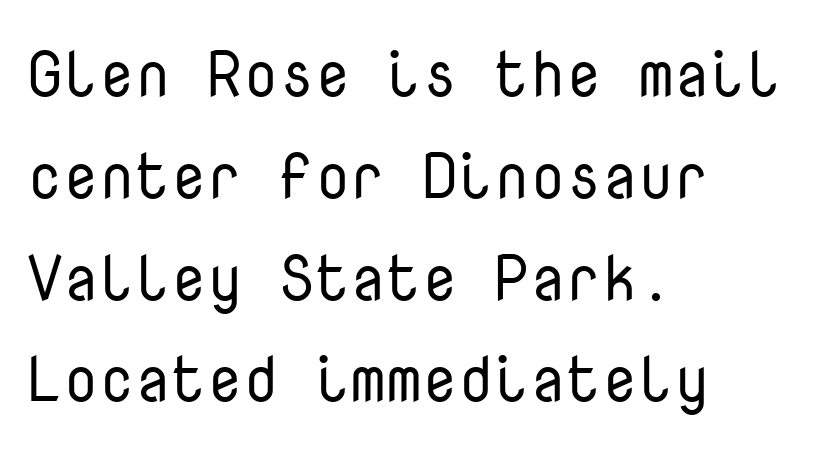
The image shows 64 px regular-weight sans-serif type, upright, monospaced; set left-aligned, normal line spacing (1.59x), normal letter spacing, not underlined; low stroke contrast and a medium x-height.
